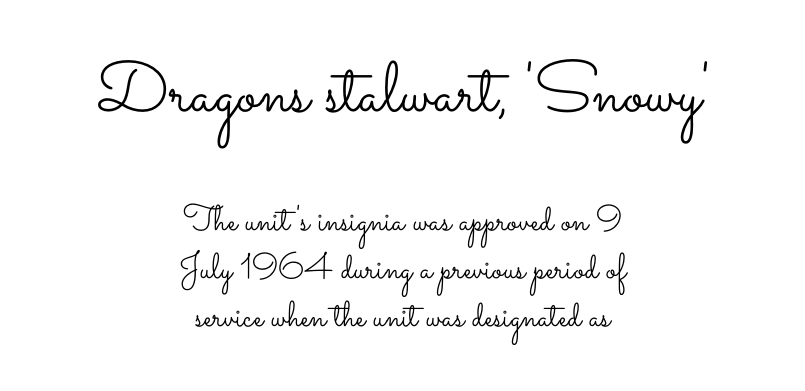
{"bold": "no", "weight": "light", "width": "wide", "stroke_contrast": "low", "x_height": "small", "monospaced": "no", "underline": "no", "align": "center", "line_spacing": "normal", "line_spacing_ratio": 1.34, "letter_spacing": "normal", "letter_spacing_em": 0.0, "larger_block": "first", "size_ratio": 1.97, "glyph_px": 71}
